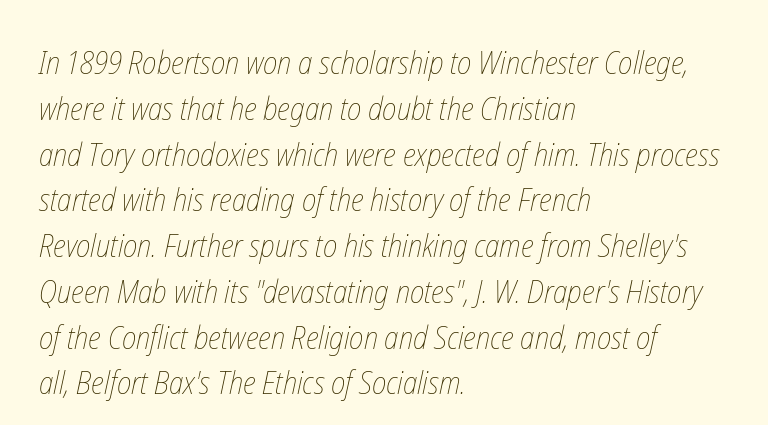
What's the leading like? Ordinary, nothing unusual. The paragraph shown leans on its left margin. Check the space under the baseline: it is left empty. Character widths vary here, with narrow letters taking less room than wide ones. The cut favours lightness, reaching ordinary text weight at its darkest.
